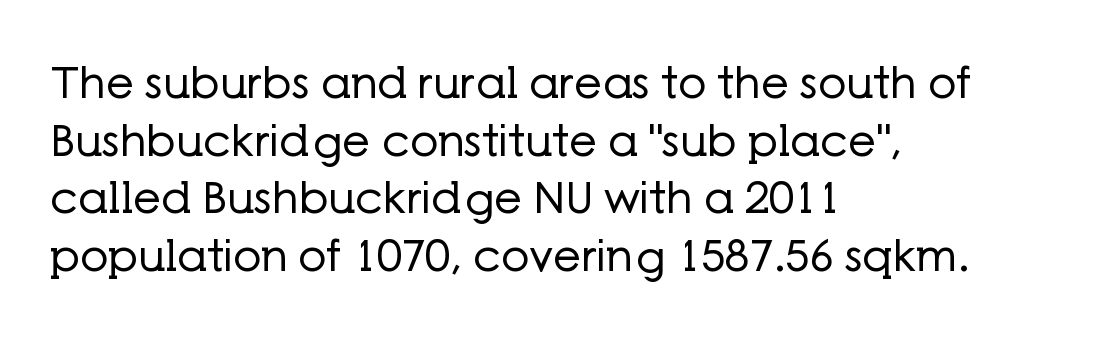
The image shows 44 px regular-weight sans-serif type, upright; set left-aligned, normal line spacing (1.31x), normal letter spacing, not underlined; low stroke contrast and a medium x-height.
